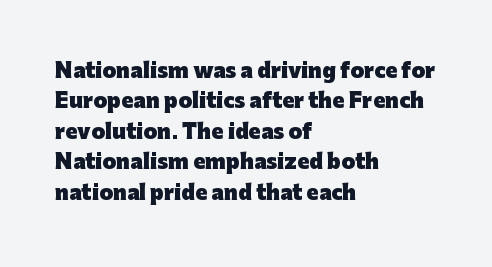
{"italic": "no", "bold": "yes", "underline": "no", "align": "left", "line_spacing": "normal", "line_spacing_ratio": 1.52, "letter_spacing": "normal", "letter_spacing_em": 0.0, "glyph_px": 20}
